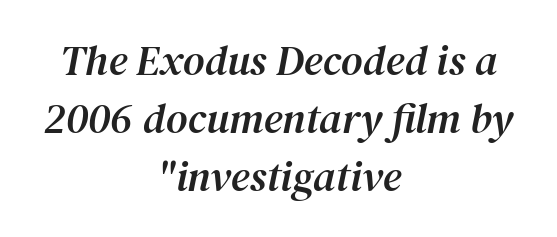
Q: Is the text italic (slanted)? A: Yes, it leans right by about 12 degrees.
Q: Is the typeface a serif or a sans-serif typeface? A: Serif.
Q: Is the text underlined? A: No.
Q: How is the paragraph aligned? A: Centered.
Q: Is the spacing between letters normal or unusually wide? A: Normal.
Q: Is the spacing between lines tight, normal or loose? A: Normal.
Q: Width (condensed, normal, or wide)? A: Normal.
Q: Stroke contrast? A: Medium.
Q: x-height? A: Medium.
Q: Monospaced? A: No.
